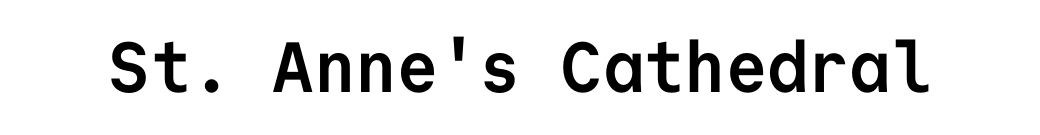
Q: Is the text bold? A: Yes.
Q: Is the text italic (slanted)? A: No, it is upright.
Q: Is the typeface a serif or a sans-serif typeface? A: Sans-serif.
Q: Is the text underlined? A: No.
Q: Is the spacing between letters normal or unusually wide? A: Normal.
Q: Width (condensed, normal, or wide)? A: Normal.
Q: Stroke contrast? A: Low.
Q: x-height? A: Medium.
Q: Monospaced? A: Yes.
